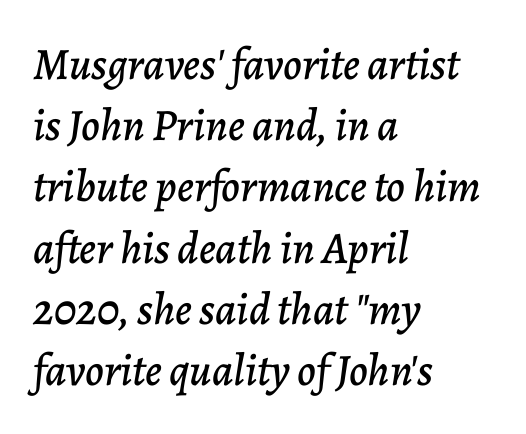
{"italic": "yes", "lean": "right", "slant_degrees": 7, "width": "normal", "stroke_contrast": "low", "x_height": "medium", "monospaced": "no", "underline": "no", "align": "left", "line_spacing": "normal", "line_spacing_ratio": 1.36, "letter_spacing": "normal", "letter_spacing_em": 0.0, "glyph_px": 45}
